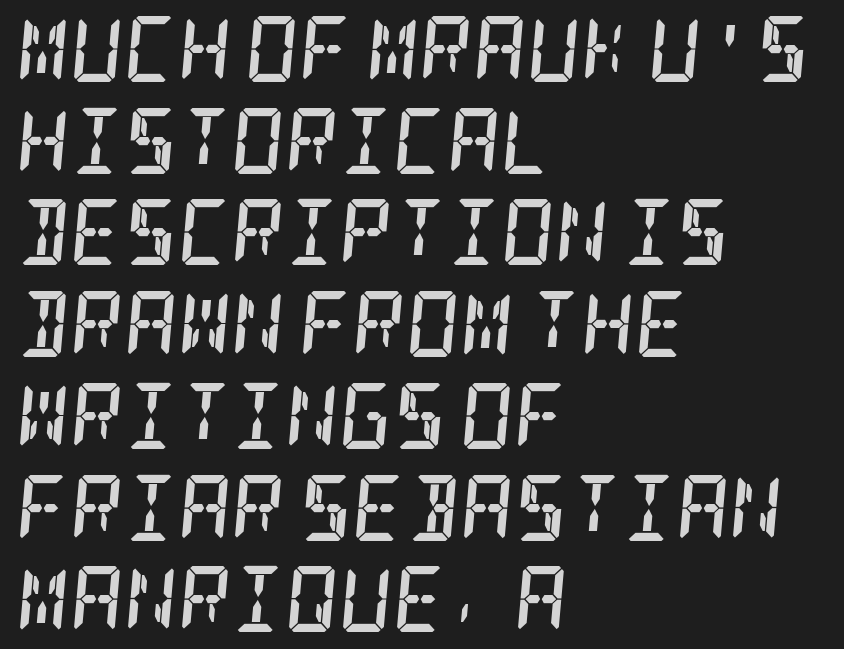
These lines keep a tight, regular rhythm from letter to letter. The typesetter chose a ragged-right arrangement here. Typesetter's note: full bold, strokes at maximum text heaviness. The designer left line spacing at the default. Yep, those are serifs on the letters. Descender tails drop into unmarked territory.
